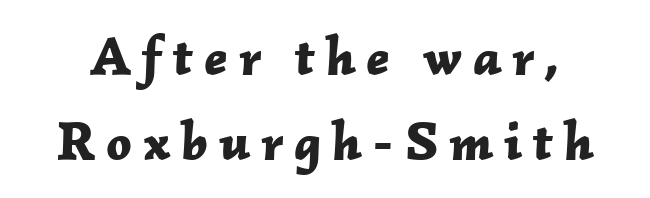
The image shows 55 px bold type, italic (leaning right); set normal line spacing (1.54x), not underlined; low stroke contrast and a medium x-height.
